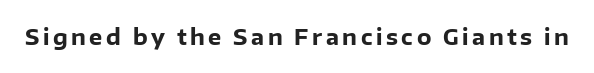
{"italic": "no", "bold": "yes", "underline": "no", "glyph_px": 21}
